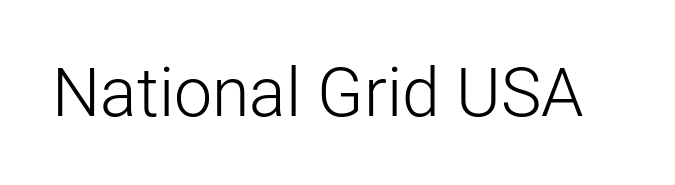
The image shows 68 px light sans-serif type, upright; set normal letter spacing, not underlined; low stroke contrast and a medium x-height.
